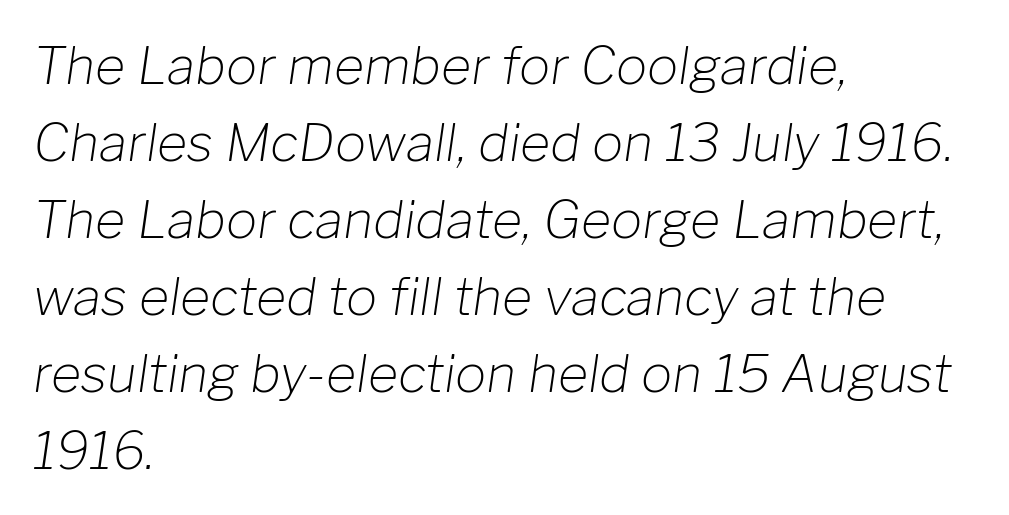
{"italic": "yes", "lean": "right", "slant_degrees": 8, "bold": "no", "weight": "light", "width": "normal", "stroke_contrast": "low", "x_height": "medium", "monospaced": "no", "underline": "no", "align": "left", "line_spacing": "normal", "line_spacing_ratio": 1.48, "letter_spacing": "normal", "letter_spacing_em": 0.0, "glyph_px": 52}
